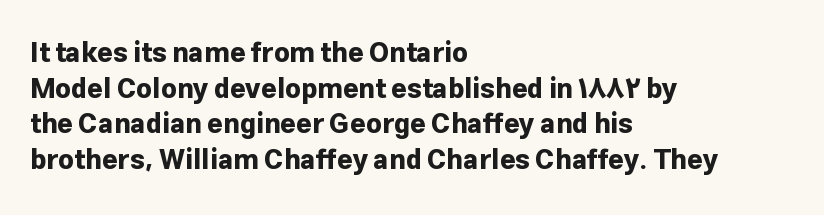
Q: Is the text bold? A: Yes.
Q: Is the text italic (slanted)? A: No, it is upright.
Q: Is the text underlined? A: No.
Q: How is the paragraph aligned? A: Left-aligned.
Q: Is the spacing between letters normal or unusually wide? A: Normal.
Q: Is the spacing between lines tight, normal or loose? A: Normal.
